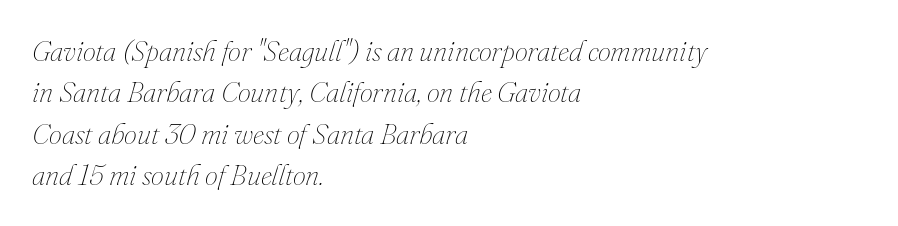
No extra tracking has been applied to these lines. If you drew a ruler down the left edge, every line would touch it. Yep, that's italic — everything's leaning. Proportional: the letters do not fall into vertical columns. The typesetting does not lean heavy: it is not bold. This rendering features lettering with no underline.
